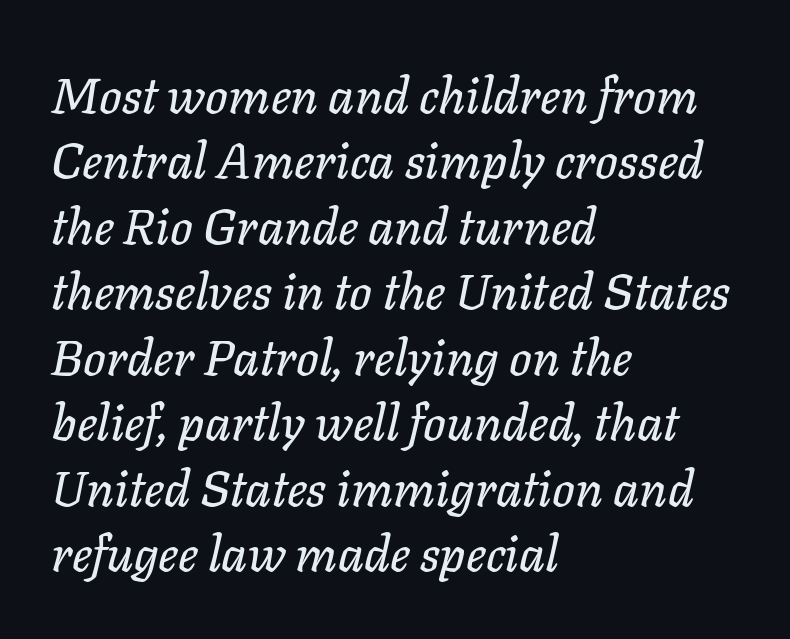
The image shows 50 px text type, italic (leaning right); set left-aligned, normal line spacing (1.31x), normal letter spacing, not underlined; low stroke contrast and a medium x-height.
